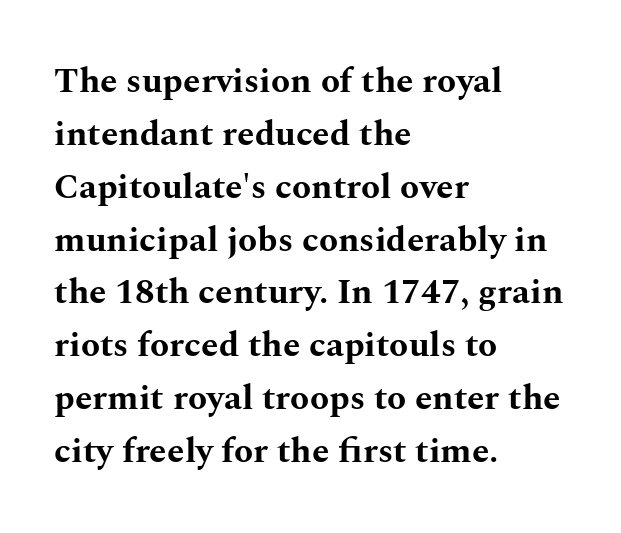
{"serif": "yes", "italic": "no", "bold": "yes", "weight": "bold", "width": "wide", "stroke_contrast": "medium", "x_height": "medium", "monospaced": "no", "underline": "no", "align": "left", "line_spacing": "normal", "line_spacing_ratio": 1.51, "letter_spacing": "normal", "letter_spacing_em": 0.0, "glyph_px": 35}
